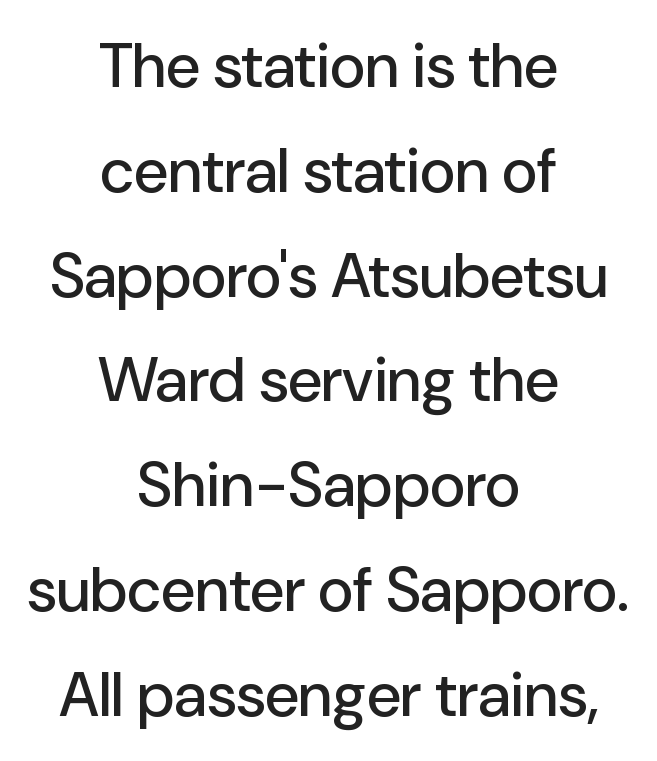
Glance below the letters and you will spot only blank space. Alignment: centered. The rendering uses natural spacing where letterforms have individual widths. Honestly, the row spacing looks completely unremarkable. Students, note that the glyphs here touch the page at normal intervals. You can tell it's not italic because the verticals are truly vertical.
